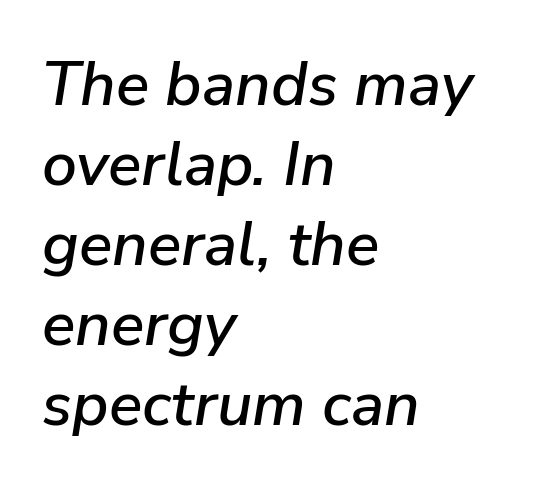
{"italic": "yes", "lean": "right", "slant_degrees": 9, "width": "normal", "stroke_contrast": "low", "x_height": "medium", "monospaced": "no", "underline": "no", "align": "left", "line_spacing": "normal", "line_spacing_ratio": 1.29, "letter_spacing": "normal", "letter_spacing_em": 0.0, "glyph_px": 62}
